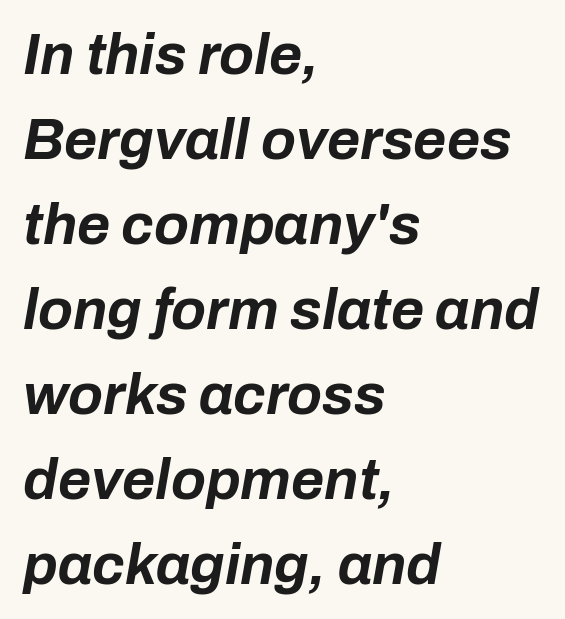
Spacing verdict: proportional, widths tailored to each character. These lines were composed using italics. The zone under the glyphs is completely vacant. Teacher's note: observe the even left margin — that is flush-left alignment. These lines carry a lot of weight — the face is fully bold.
